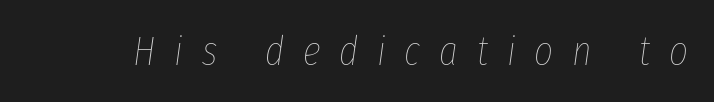
Q: Is the text bold? A: No.
Q: Is the text italic (slanted)? A: Yes, it leans right by about 8 degrees.
Q: Is the text underlined? A: No.
Q: Is the spacing between letters normal or unusually wide? A: Unusually wide.
Q: Width (condensed, normal, or wide)? A: Condensed.
Q: Stroke contrast? A: Low.
Q: x-height? A: Medium.
Q: Monospaced? A: No.
